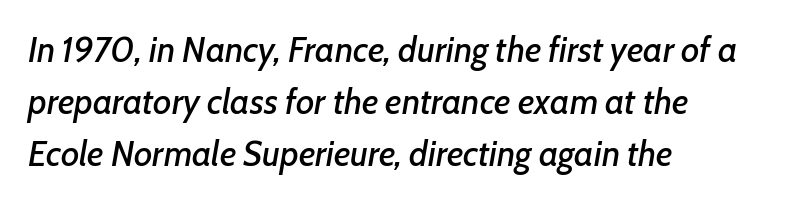
Each new line begins a customary step beneath the previous one. The lettering tilts uniformly, giving the passage an italic look. Descenders are the only things crossing below the line. Which margin do the lines hug? The left one — the right edge is uneven. Each word holds together tightly as a unit, with standard inter-letter gaps.
